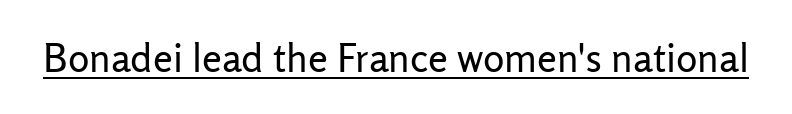
Nobody touched the tracking dial on this one. The axis of the letterforms is exactly vertical. This sample uses a sans-serif face. A baseline rule has been typeset under these characters. A typesetter would call this proportional, since set widths differ per character. The typesetting does not lean heavy: it is not bold.
